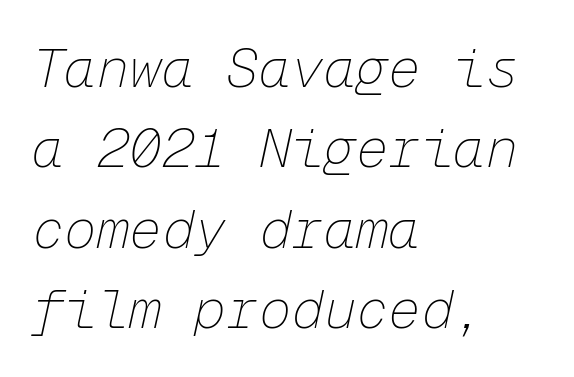
Each row of text sits above clean, open space. How would I describe the line gaps? Plain and ordinary. A student would call this left alignment; a typographer would say flush left, rag right. The face used here is monospaced, like something from a code editor.
